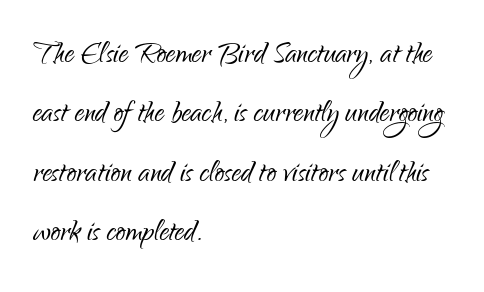
{"serif": "no", "bold": "no", "weight": "light", "width": "condensed", "stroke_contrast": "low", "x_height": "small", "monospaced": "no", "underline": "no", "align": "left", "line_spacing": "normal", "line_spacing_ratio": 1.56, "letter_spacing": "normal", "letter_spacing_em": 0.0, "glyph_px": 38}
